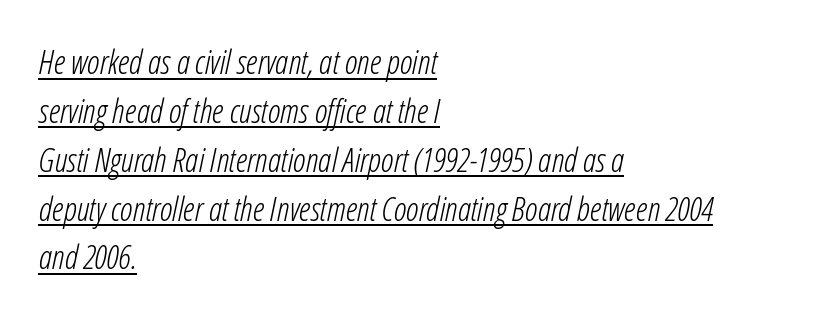
{"italic": "yes", "lean": "right", "slant_degrees": 12, "bold": "no", "weight": "light", "width": "condensed", "stroke_contrast": "low", "x_height": "medium", "monospaced": "no", "underline": "yes", "align": "left", "line_spacing": "normal", "line_spacing_ratio": 1.48, "letter_spacing": "normal", "letter_spacing_em": 0.0, "glyph_px": 33}
